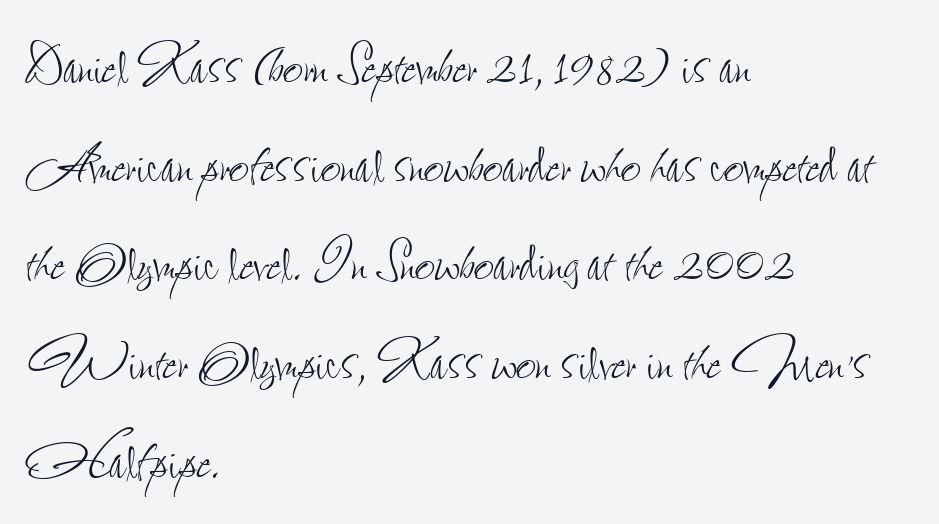
{"bold": "no", "weight": "thin", "width": "condensed", "stroke_contrast": "low", "x_height": "small", "monospaced": "no", "underline": "no", "align": "left", "line_spacing": "normal", "line_spacing_ratio": 1.39, "letter_spacing": "normal", "letter_spacing_em": 0.0, "glyph_px": 71}
